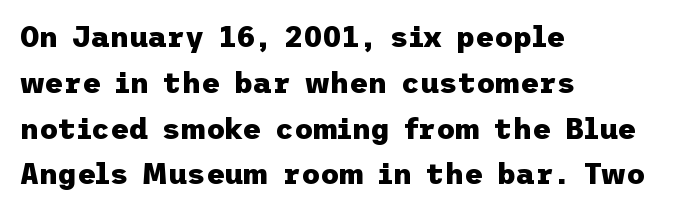
{"serif": "no", "italic": "no", "bold": "yes", "weight": "heavy", "width": "normal", "stroke_contrast": "low", "x_height": "medium", "underline": "no", "align": "left", "line_spacing": "normal", "line_spacing_ratio": 1.58, "letter_spacing": "normal", "letter_spacing_em": 0.0, "glyph_px": 29}
